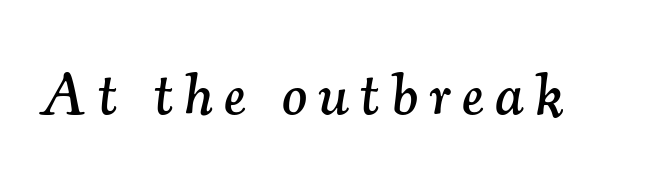
{"serif": "yes", "italic": "yes", "lean": "right", "slant_degrees": 7, "width": "normal", "stroke_contrast": "medium", "x_height": "small", "monospaced": "no", "underline": "no", "letter_spacing": "wide", "letter_spacing_em": 0.2, "glyph_px": 59}
